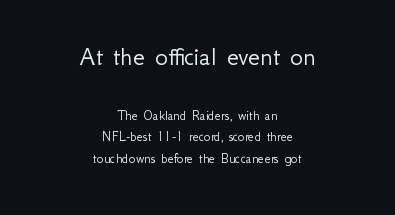
{"italic": "no", "bold": "no", "underline": "no", "align": "center", "line_spacing": "normal", "line_spacing_ratio": 1.53, "letter_spacing": "normal", "letter_spacing_em": 0.0, "larger_block": "first", "size_ratio": 1.93, "glyph_px": 27}
